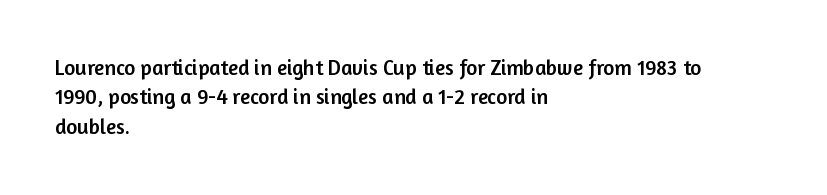
If you drew a ruler down the left edge, every line would touch it. The foot of each line stays bare and open. What's the leading like? Ordinary, nothing unusual. The axis of the letterforms is exactly vertical. Observe the ordinary spacing: letters are neighbours, not strangers.
